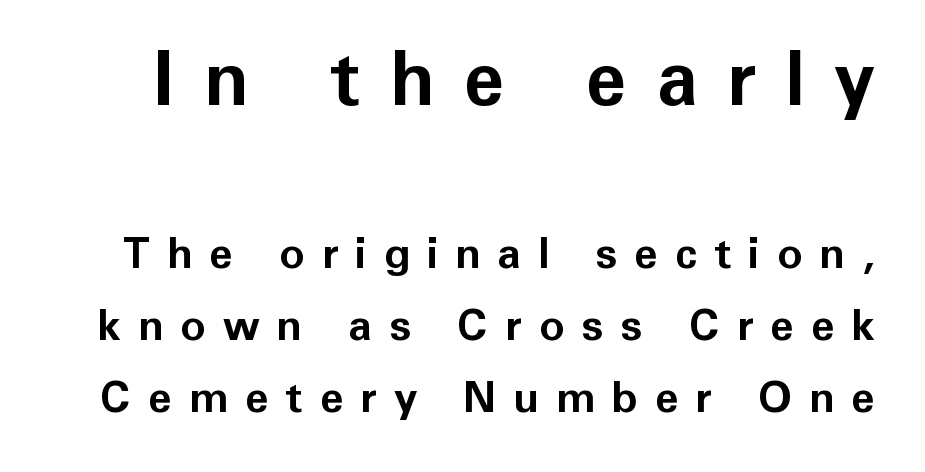
{"serif": "no", "italic": "no", "bold": "yes", "weight": "bold", "width": "normal", "stroke_contrast": "low", "x_height": "medium", "monospaced": "no", "underline": "no", "line_spacing": "normal", "line_spacing_ratio": 1.68, "letter_spacing": "wide", "letter_spacing_em": 0.39, "larger_block": "first", "size_ratio": 1.74, "glyph_px": 75}
